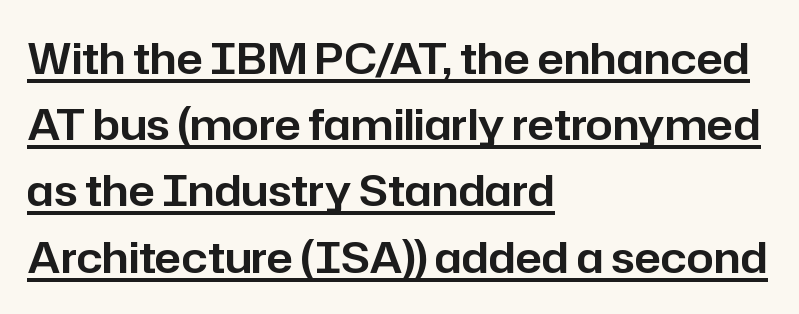
Q: Is the text italic (slanted)? A: No, it is upright.
Q: Is the typeface a serif or a sans-serif typeface? A: Sans-serif.
Q: Is the text underlined? A: Yes.
Q: How is the paragraph aligned? A: Left-aligned.
Q: Is the spacing between letters normal or unusually wide? A: Normal.
Q: Is the spacing between lines tight, normal or loose? A: Normal.
Q: Width (condensed, normal, or wide)? A: Normal.
Q: Stroke contrast? A: Low.
Q: x-height? A: Medium.
Q: Monospaced? A: No.
